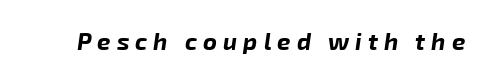
Here the glyphs are tracked loosely, breaking word shapes into spaced letters. You can tell it's italic because the verticals aren't actually vertical. Emphasis by weight is at full strength: bold. A clean baseline with only descenders dipping below it.
